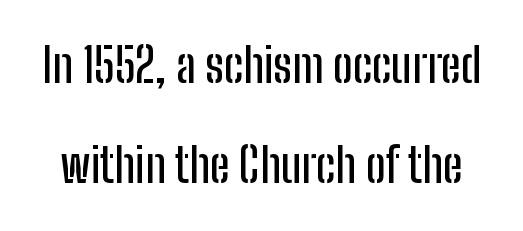
The image shows 47 px condensed sans-serif type, upright; set loose line spacing (2.13x), normal letter spacing, not underlined; low stroke contrast and a medium x-height.
